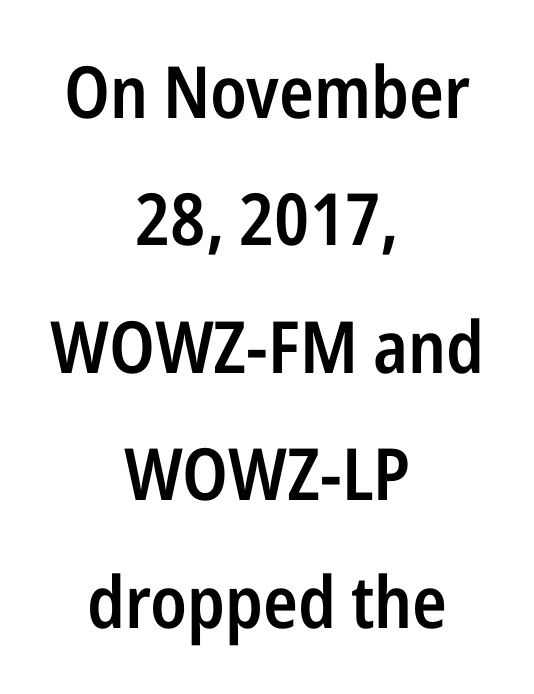
Underlining? Definitely not there. A somewhat darkened texture: the type is semibold rather than bold. Each letter keeps its own natural width here, so spacing adapts to shape. Nobody touched the tracking dial on this one. When letters stand straight like this, we call the style roman or upright. Does the type have serifs? No, each stem ends abruptly.
